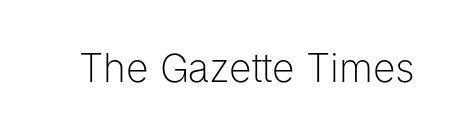
{"serif": "no", "italic": "no", "bold": "no", "weight": "light", "width": "normal", "stroke_contrast": "low", "x_height": "medium", "monospaced": "no", "underline": "no", "letter_spacing": "normal", "letter_spacing_em": 0.0, "glyph_px": 39}
